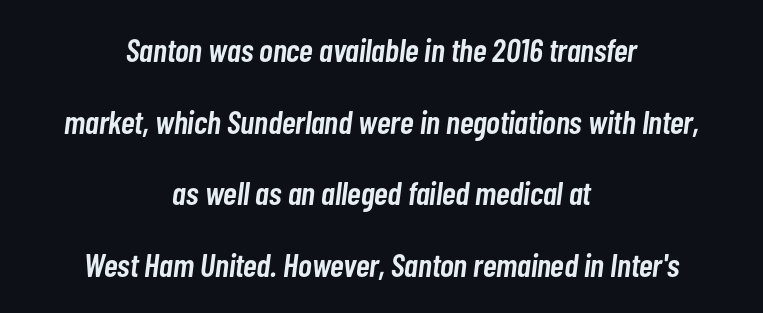
The image shows 33 px semibold, condensed type, italic (leaning right); set centered, loose line spacing (2.17x), normal letter spacing, not underlined; low stroke contrast and a medium x-height.
